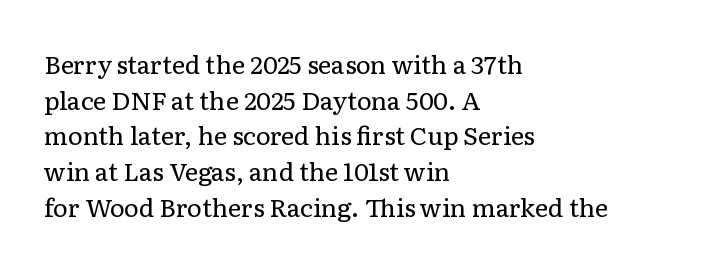
{"italic": "no", "bold": "no", "underline": "no", "align": "left", "line_spacing": "normal", "line_spacing_ratio": 1.43, "letter_spacing": "normal", "letter_spacing_em": 0.0, "glyph_px": 25}
